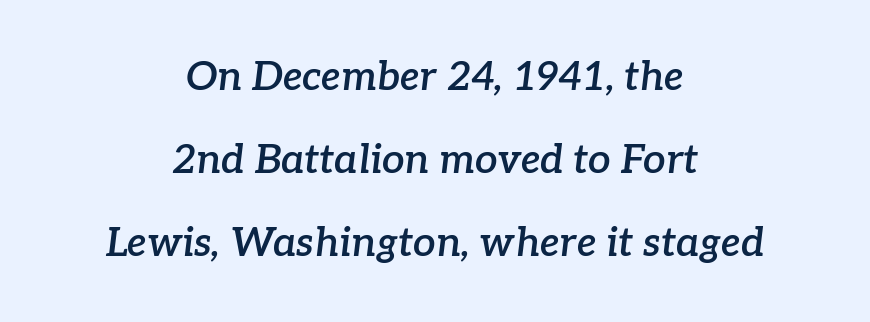
The image shows 40 px semibold serif type, italic (leaning right); set centered, loose line spacing (2.08x), normal letter spacing, not underlined; low stroke contrast and a medium x-height.
